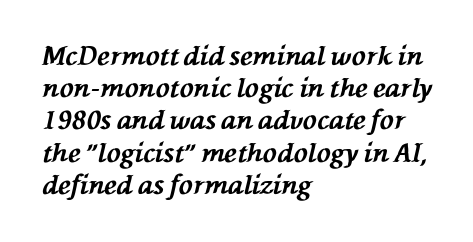
The image shows 26 px bold type, italic (leaning left); set left-aligned, line spacing 1.24x, normal letter spacing, not underlined.
